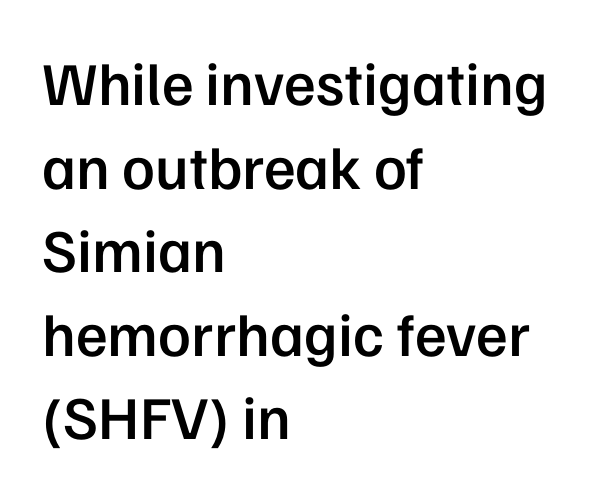
The image shows 61 px semibold sans-serif type, upright; set left-aligned, normal line spacing (1.37x), normal letter spacing, not underlined; low stroke contrast and a medium x-height.
